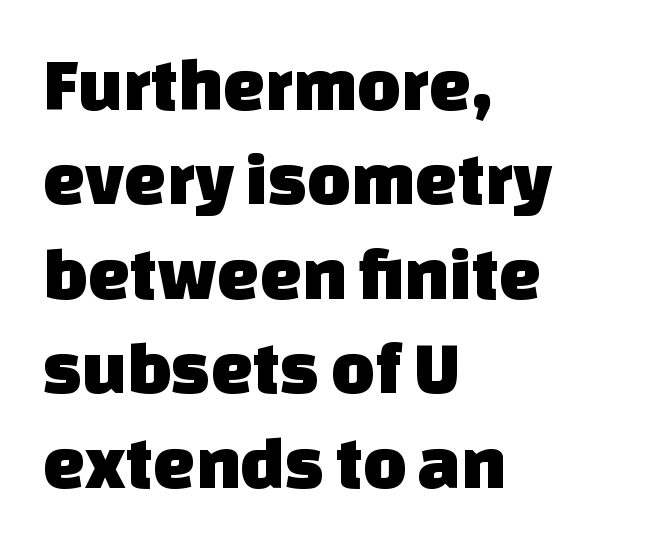
{"serif": "no", "width": "normal", "stroke_contrast": "low", "x_height": "large", "monospaced": "no", "underline": "no", "align": "left", "line_spacing": "normal", "line_spacing_ratio": 1.26, "letter_spacing": "normal", "letter_spacing_em": 0.0, "glyph_px": 75}
